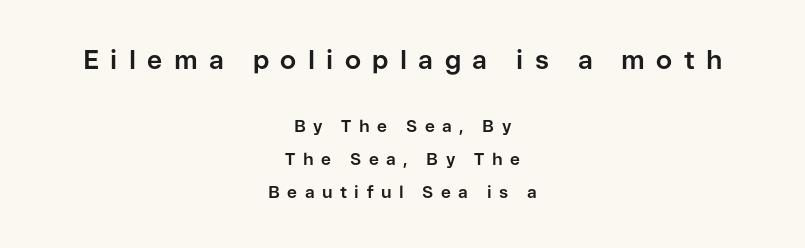
Q: Is the text bold? A: Yes.
Q: Is the text italic (slanted)? A: No, it is upright.
Q: Is the text underlined? A: No.
Q: How is the paragraph aligned? A: Centered.
Q: Is the spacing between letters normal or unusually wide? A: Unusually wide.
Q: Is the spacing between lines tight, normal or loose? A: Loose.
Q: Which block of text is set in a larger size, the first (top) or the second (bottom)? A: The first (top) one.
